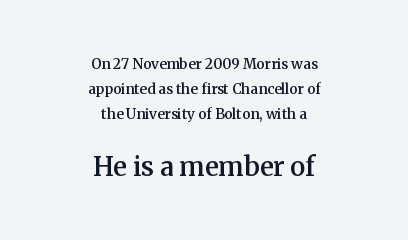
These words are printed semibold, heavier than regular yet not bold. Nobody drew a line under any word here. Quick note: not italic, upright. In terms of letterspacing, this is plain default setting. Two sizes are in play, and the larger belongs to the second block.
